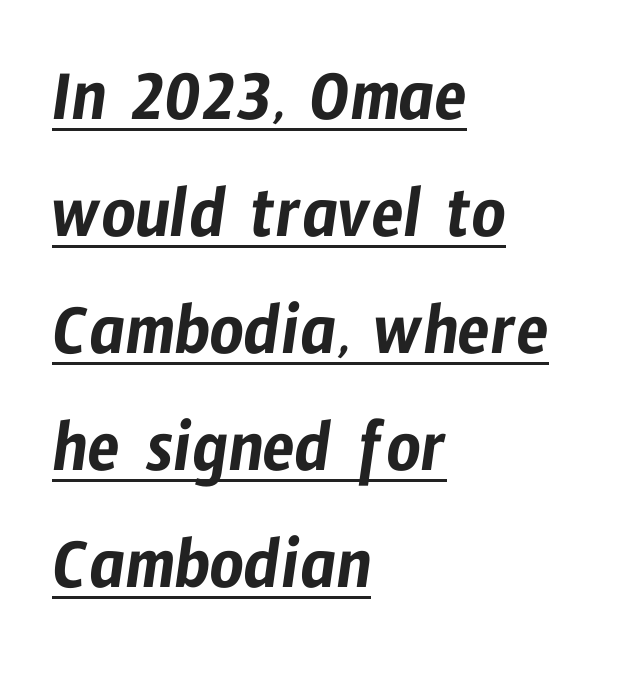
Q: Is the typeface a serif or a sans-serif typeface? A: Sans-serif.
Q: Is the text underlined? A: Yes.
Q: How is the paragraph aligned? A: Left-aligned.
Q: Is the spacing between letters normal or unusually wide? A: Normal.
Q: Is the spacing between lines tight, normal or loose? A: Normal.
Q: Width (condensed, normal, or wide)? A: Condensed.
Q: Stroke contrast? A: Low.
Q: x-height? A: Medium.
Q: Monospaced? A: No.
